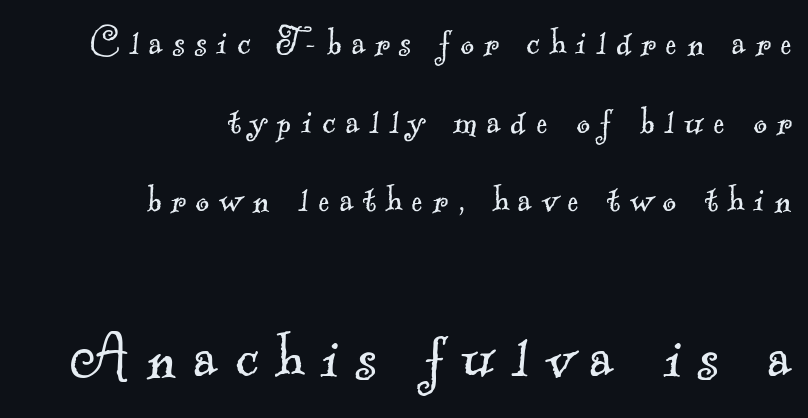
Character size in the trailing block exceeds that of the leading block. Character widths vary here, with narrow letters taking less room than wide ones. Decoration check: the copy has no underline. Alignment: flush right. Each letter's strokes conclude with small projecting serifs. Tracking value appears strongly positive — letters spread wide.
